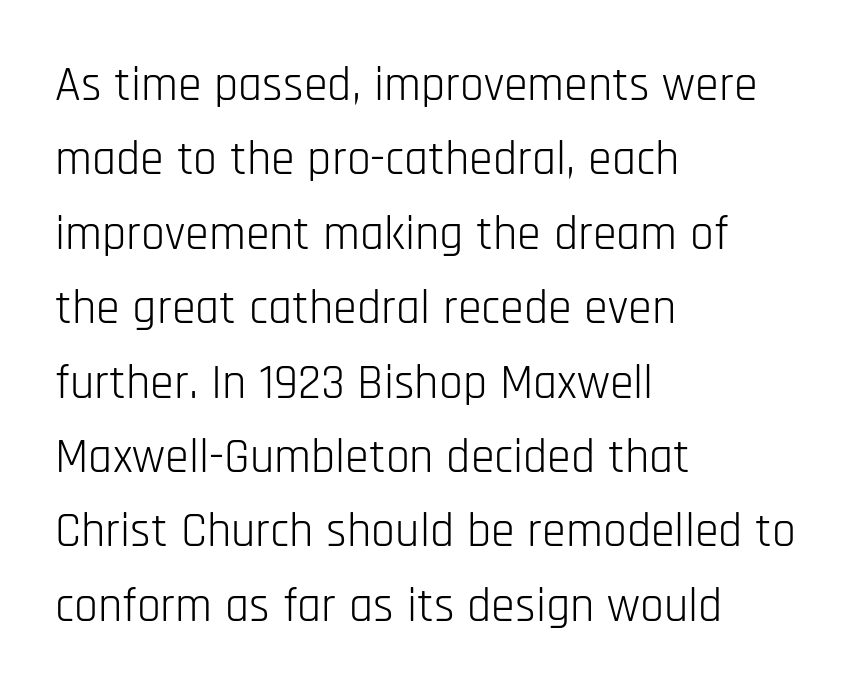
Q: Is the text bold? A: No.
Q: Is the text italic (slanted)? A: No, it is upright.
Q: Is the typeface a serif or a sans-serif typeface? A: Sans-serif.
Q: Is the text underlined? A: No.
Q: How is the paragraph aligned? A: Left-aligned.
Q: Is the spacing between letters normal or unusually wide? A: Normal.
Q: Is the spacing between lines tight, normal or loose? A: Normal.
Q: Width (condensed, normal, or wide)? A: Condensed.
Q: Stroke contrast? A: Low.
Q: x-height? A: Large.
Q: Monospaced? A: No.
